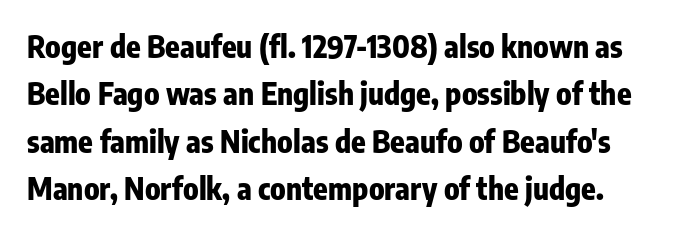
How are the letters spaced? Ordinarily, with no added tracking. Decoration check: the copy has no underline. A typesetter would mark this as roman, not italic. The typesetting leans heavy: a genuine bold. These lines are composed in type without serifs. Think of a printed novel: that variable character pitch is what you see here.
